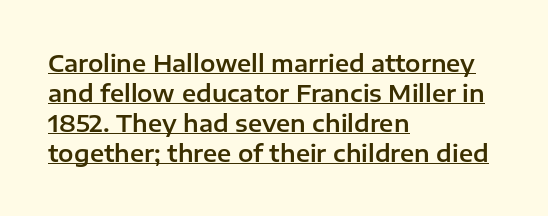
{"italic": "no", "underline": "yes", "align": "left", "line_spacing": "normal", "line_spacing_ratio": 1.3, "letter_spacing": "normal", "letter_spacing_em": 0.0, "glyph_px": 23}
